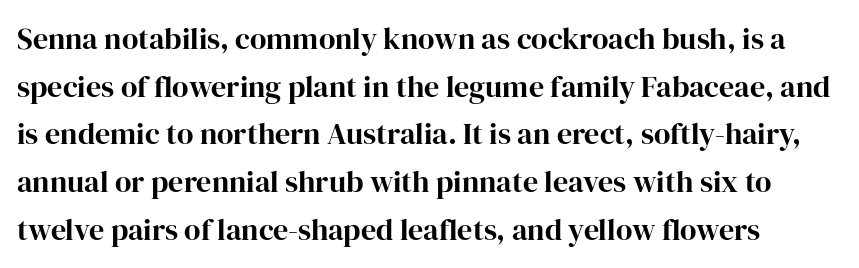
{"serif": "yes", "italic": "no", "bold": "yes", "weight": "bold", "width": "normal", "stroke_contrast": "high", "x_height": "medium", "monospaced": "no", "underline": "no", "line_spacing": "normal", "line_spacing_ratio": 1.59, "letter_spacing": "normal", "letter_spacing_em": 0.0, "glyph_px": 30}
